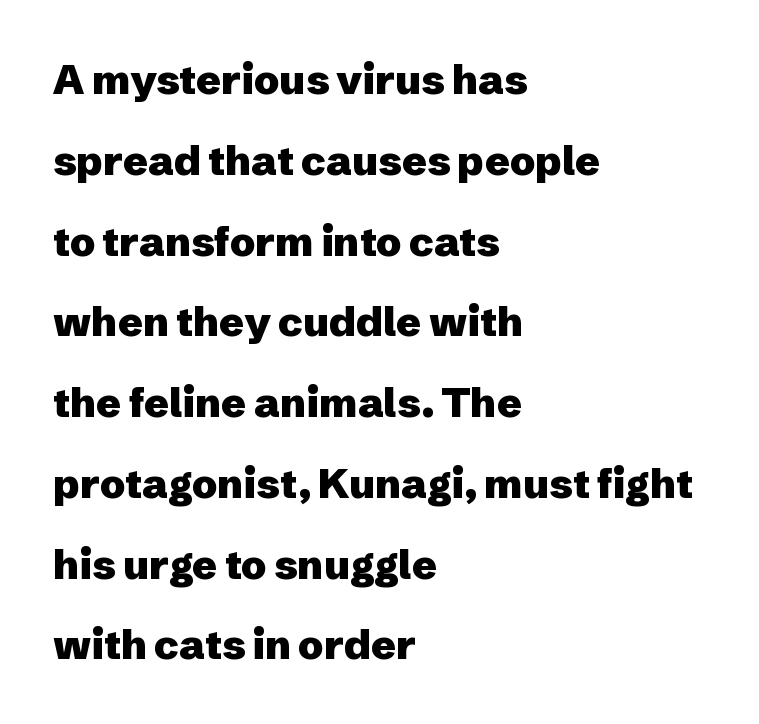
Teacher's note: observe the even left margin — that is flush-left alignment. When letters stand straight like this, we call the style roman or upright. The line-height multiplier appears high, well above default. Think of a printed novel: that variable character pitch is what you see here.
